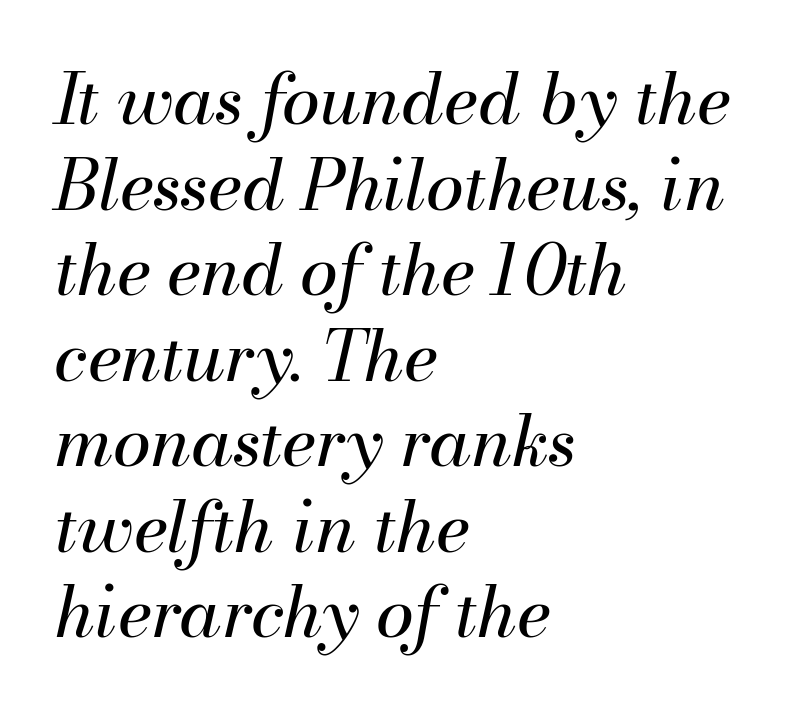
Each line starts at the same left margin while the right side varies. Spacing verdict: proportional, widths tailored to each character. Caption: face not bold, strokes unweighted. The line texture is even and compact thanks to regular tracking. If you drew a line through each stem, it would be angled. The strip under each line holds only bare page.
